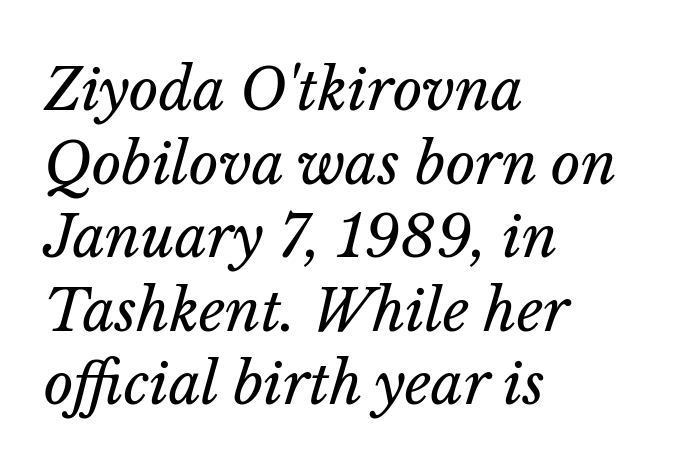
{"italic": "yes", "lean": "right", "slant_degrees": 14, "bold": "no", "weight": "regular", "width": "normal", "stroke_contrast": "low", "x_height": "medium", "monospaced": "no", "underline": "no", "align": "left", "line_spacing": "normal", "line_spacing_ratio": 1.29, "letter_spacing": "normal", "letter_spacing_em": 0.0, "glyph_px": 57}
